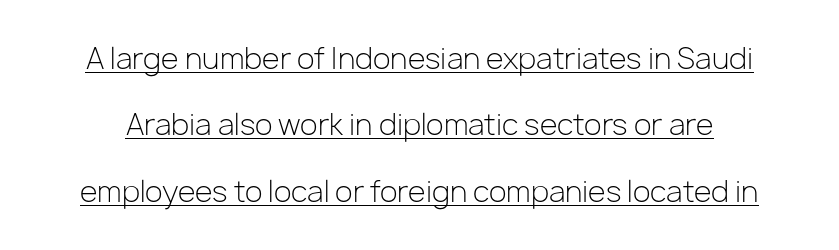
The image shows 29 px light sans-serif type, upright; set loose line spacing (2.29x), normal letter spacing, underlined; low stroke contrast and a medium x-height.
